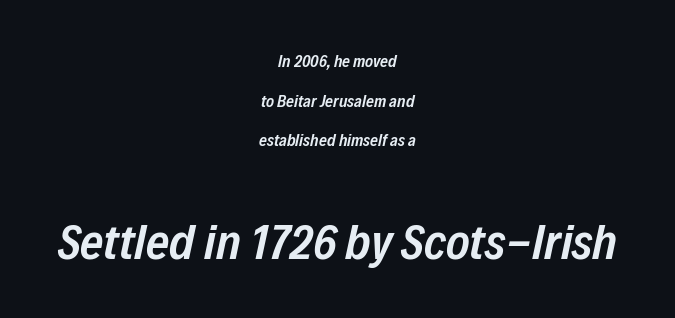
Heft: intermediate — a semibold. The axis of the letterforms is tilted away from vertical. Is this a fixed-width face? No — the glyphs have proportional, varying widths. The tracking reads as untouched default to a designer's eye. Scale increases going downward across the two blocks.
